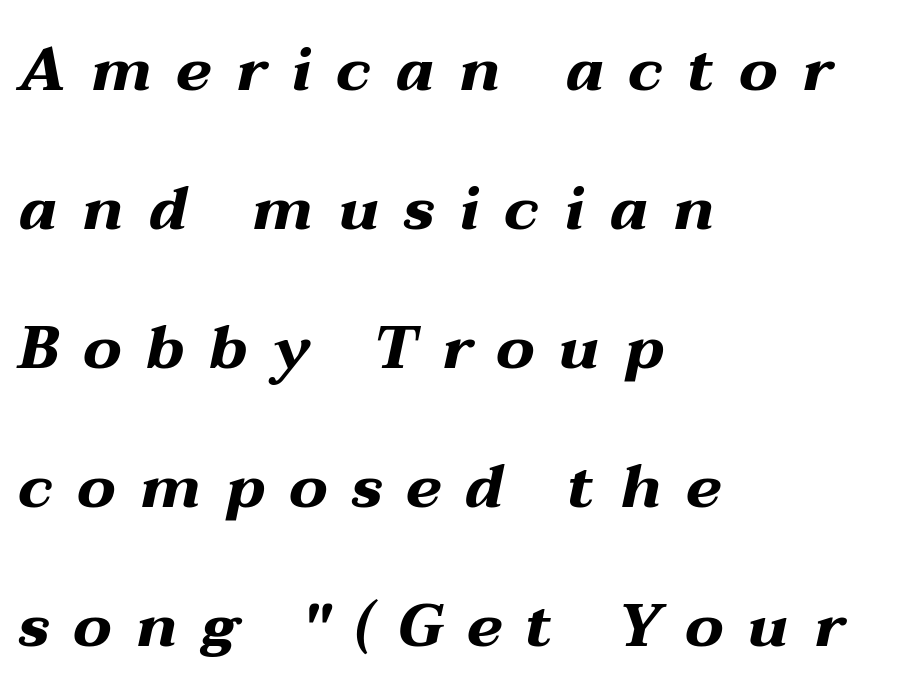
Q: Is the text bold? A: Yes.
Q: Is the text italic (slanted)? A: Yes, it leans right by about 12 degrees.
Q: Is the text underlined? A: No.
Q: How is the paragraph aligned? A: Left-aligned.
Q: Is the spacing between letters normal or unusually wide? A: Unusually wide.
Q: Is the spacing between lines tight, normal or loose? A: Loose.
Q: Width (condensed, normal, or wide)? A: Wide.
Q: Stroke contrast? A: Medium.
Q: x-height? A: Medium.
Q: Monospaced? A: No.
